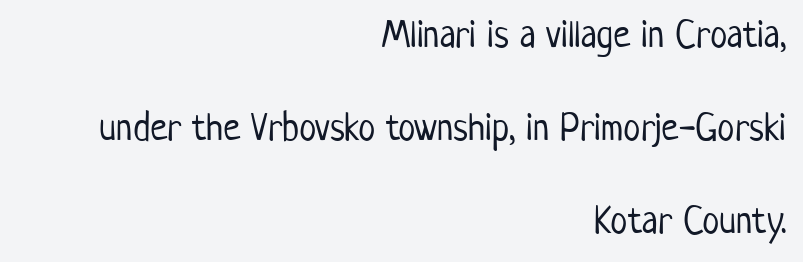
{"serif": "no", "italic": "no", "bold": "no", "weight": "light", "width": "condensed", "stroke_contrast": "low", "x_height": "medium", "monospaced": "no", "underline": "no", "align": "right", "line_spacing": "loose", "line_spacing_ratio": 2.38, "letter_spacing": "normal", "letter_spacing_em": 0.0, "glyph_px": 39}
